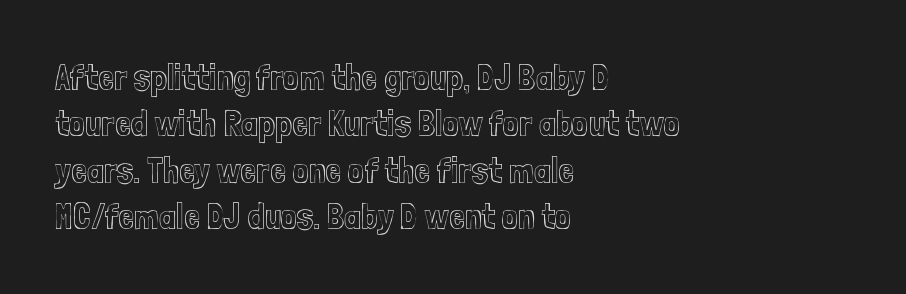
Underlining? Definitely not there. The passage shown stacks its lines at a standard gap. Between one letter and the next there's only the usual sliver of space. Varying glyph widths throughout — classic text-font behaviour. The letters stand upright; this is a roman face.
